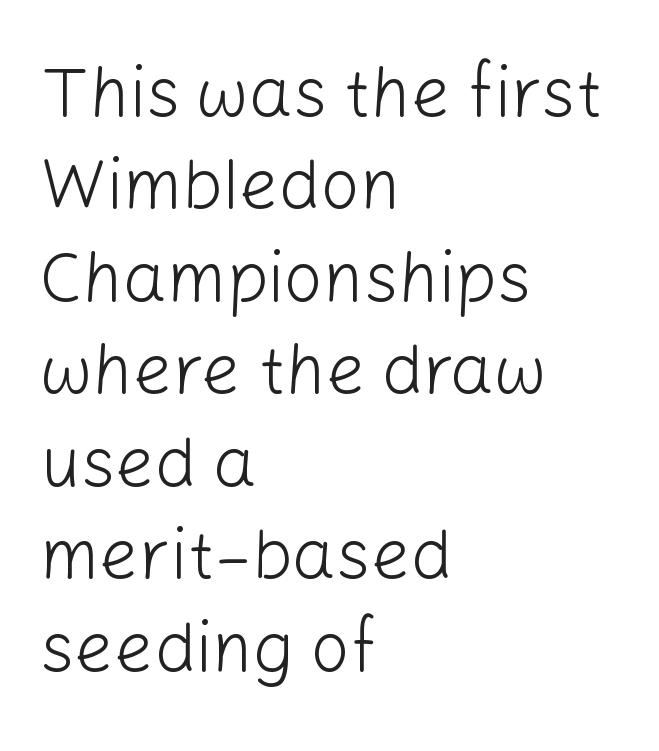
The face used here is proportionally spaced, like ordinary book or web type. Observe the ordinary spacing: letters are neighbours, not strangers. The space between consecutive lines is moderate. Heaviness? Minimal to ordinary, like unemphasized prose. Posture: straight, roman, zero tilt.
